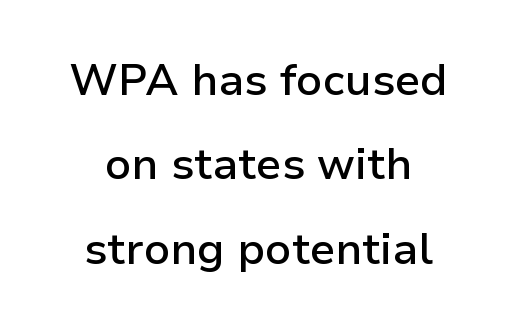
Q: Is the text bold? A: Semi-bold.
Q: Is the text italic (slanted)? A: No, it is upright.
Q: Is the typeface a serif or a sans-serif typeface? A: Sans-serif.
Q: Is the text underlined? A: No.
Q: How is the paragraph aligned? A: Centered.
Q: Is the spacing between letters normal or unusually wide? A: Normal.
Q: Is the spacing between lines tight, normal or loose? A: Loose.
Q: Width (condensed, normal, or wide)? A: Normal.
Q: Stroke contrast? A: Low.
Q: x-height? A: Medium.
Q: Monospaced? A: No.
